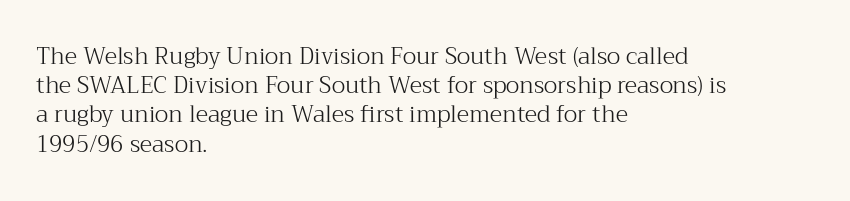
Q: Is the text bold? A: No.
Q: Is the text italic (slanted)? A: No, it is upright.
Q: Is the text underlined? A: No.
Q: How is the paragraph aligned? A: Left-aligned.
Q: Is the spacing between letters normal or unusually wide? A: Normal.
Q: Is the spacing between lines tight, normal or loose? A: Normal.
